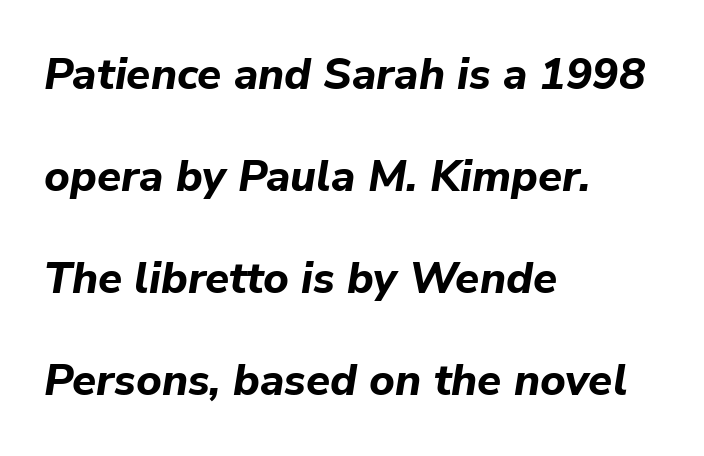
Q: Is the text bold? A: Yes.
Q: Is the text italic (slanted)? A: Yes, it leans right by about 9 degrees.
Q: Is the text underlined? A: No.
Q: How is the paragraph aligned? A: Left-aligned.
Q: Is the spacing between letters normal or unusually wide? A: Normal.
Q: Is the spacing between lines tight, normal or loose? A: Loose.
Q: Width (condensed, normal, or wide)? A: Normal.
Q: Stroke contrast? A: Low.
Q: x-height? A: Medium.
Q: Monospaced? A: No.
